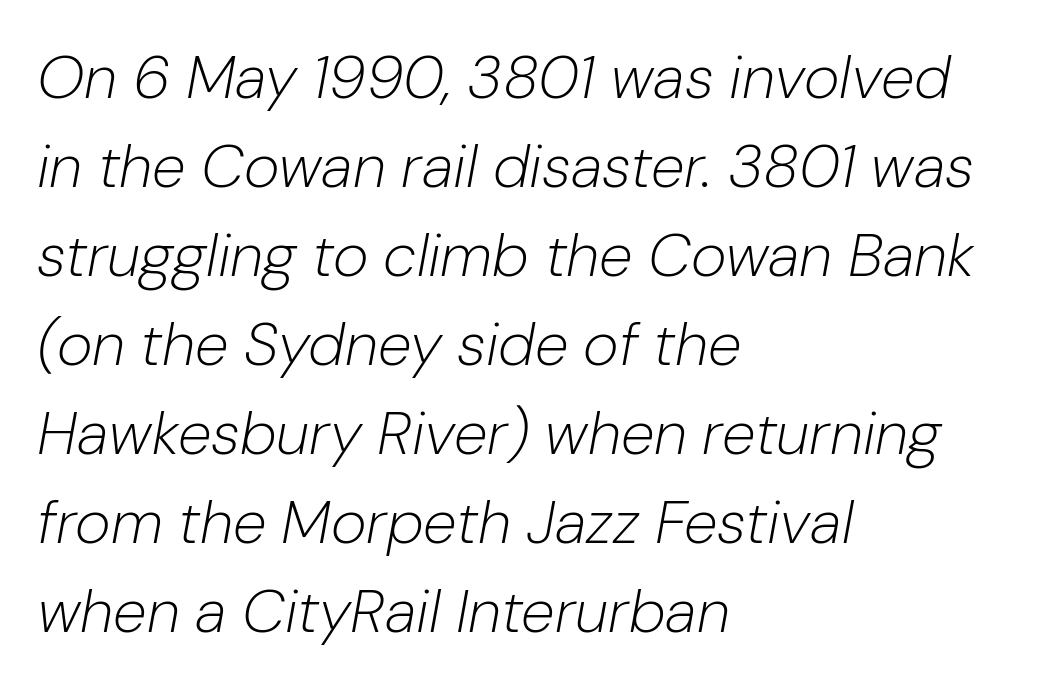
Q: Is the text bold? A: No.
Q: Is the text italic (slanted)? A: Yes, it leans right by about 10 degrees.
Q: Is the text underlined? A: No.
Q: How is the paragraph aligned? A: Left-aligned.
Q: Is the spacing between letters normal or unusually wide? A: Normal.
Q: Is the spacing between lines tight, normal or loose? A: Normal.
Q: Width (condensed, normal, or wide)? A: Normal.
Q: Stroke contrast? A: Low.
Q: x-height? A: Medium.
Q: Monospaced? A: No.
